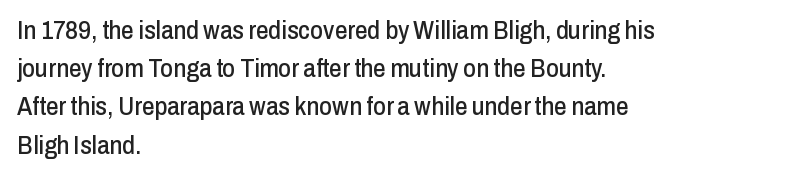
Descenders hang freely into open space. Teacher's note: observe the even left margin — that is flush-left alignment. The vertical gap from one line to the next is medium. If you drew a line through each stem, it would be perfectly vertical. The letters sit at their default tracking, neither squeezed nor spread.
